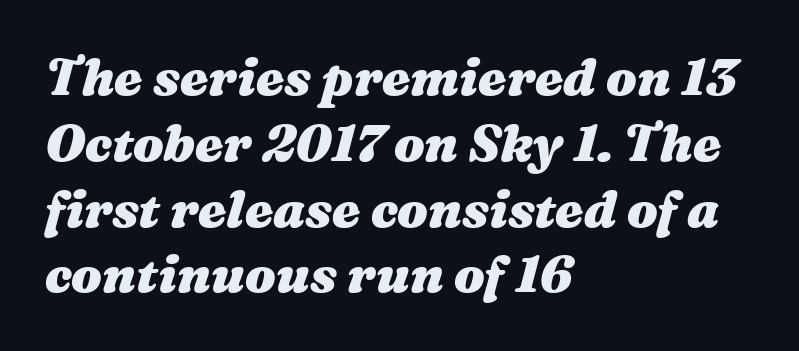
Q: Is the text bold? A: Yes.
Q: Is the text italic (slanted)? A: Yes, it leans right by about 16 degrees.
Q: Is the text underlined? A: No.
Q: How is the paragraph aligned? A: Left-aligned.
Q: Is the spacing between letters normal or unusually wide? A: Normal.
Q: Is the spacing between lines tight, normal or loose? A: Normal.
Q: Width (condensed, normal, or wide)? A: Wide.
Q: Stroke contrast? A: Medium.
Q: x-height? A: Medium.
Q: Monospaced? A: No.
